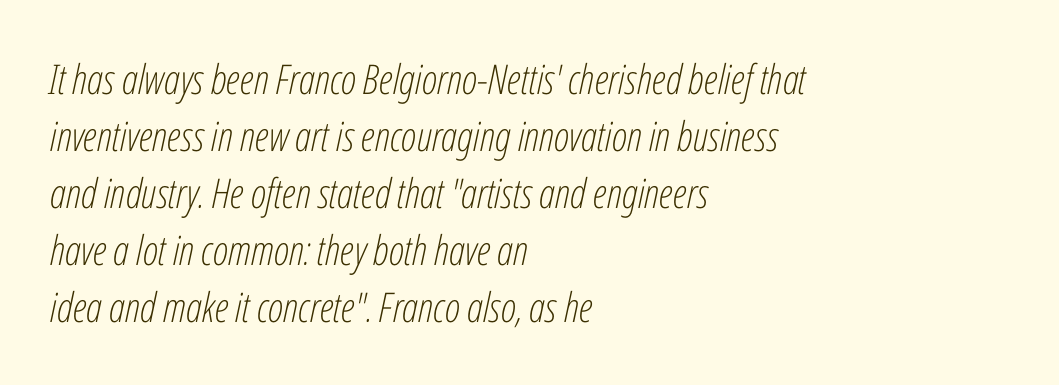
Q: Is the text bold? A: No.
Q: Is the text italic (slanted)? A: Yes, it leans right by about 12 degrees.
Q: Is the text underlined? A: No.
Q: How is the paragraph aligned? A: Left-aligned.
Q: Is the spacing between letters normal or unusually wide? A: Normal.
Q: Is the spacing between lines tight, normal or loose? A: Normal.
Q: Width (condensed, normal, or wide)? A: Condensed.
Q: Stroke contrast? A: Low.
Q: x-height? A: Medium.
Q: Monospaced? A: No.
